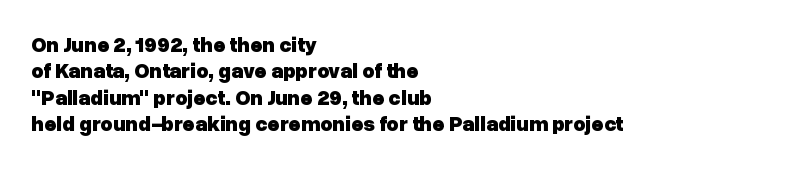
Q: Is the text bold? A: Yes.
Q: Is the text italic (slanted)? A: No, it is upright.
Q: Is the text underlined? A: No.
Q: How is the paragraph aligned? A: Left-aligned.
Q: Is the spacing between letters normal or unusually wide? A: Normal.
Q: Is the spacing between lines tight, normal or loose? A: Normal.
